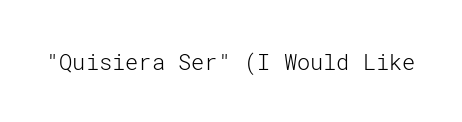
The space directly below the letters is spotless. Quick note: not italic, upright. The line texture is even and compact thanks to regular tracking. These glyphs show unthickened strokes, regular width or finer.
